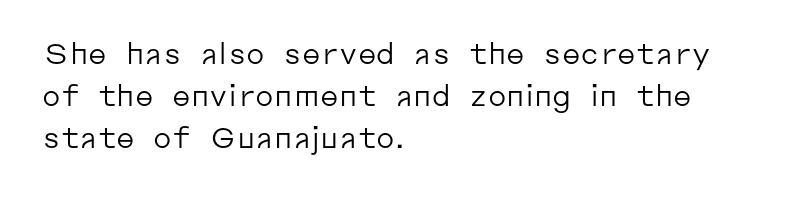
{"serif": "no", "italic": "no", "bold": "no", "weight": "regular", "width": "normal", "stroke_contrast": "low", "x_height": "medium", "monospaced": "no", "underline": "no", "align": "left", "line_spacing": "normal", "line_spacing_ratio": 1.44, "letter_spacing": "normal", "letter_spacing_em": 0.0, "glyph_px": 29}
